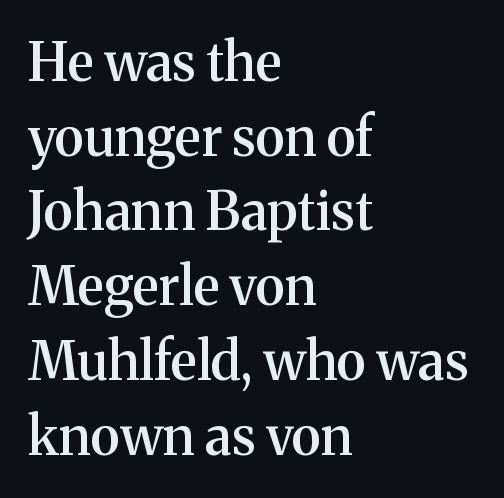
{"serif": "yes", "italic": "no", "bold": "semi", "weight": "semibold", "width": "normal", "stroke_contrast": "medium", "x_height": "medium", "monospaced": "no", "underline": "no", "align": "left", "line_spacing": "normal", "line_spacing_ratio": 1.41, "letter_spacing": "normal", "letter_spacing_em": 0.0, "glyph_px": 53}
